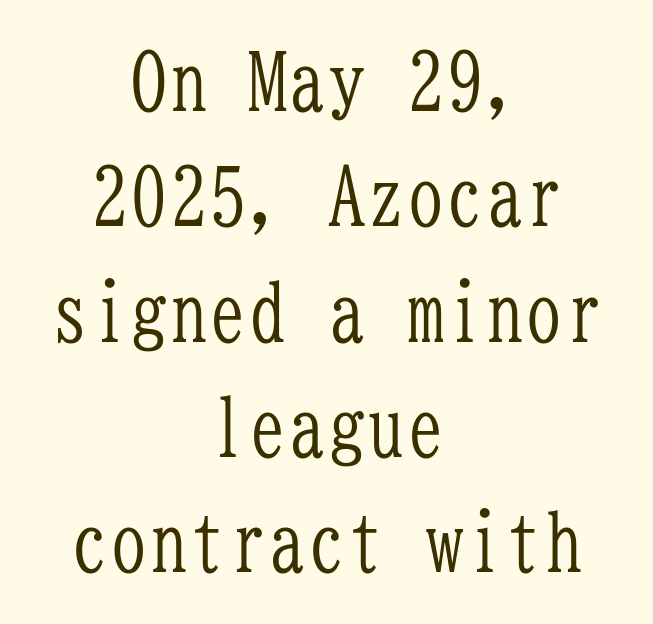
{"serif": "yes", "italic": "no", "bold": "no", "weight": "light", "width": "condensed", "stroke_contrast": "low", "x_height": "medium", "monospaced": "yes", "underline": "no", "align": "center", "line_spacing": "normal", "line_spacing_ratio": 1.46, "letter_spacing": "normal", "letter_spacing_em": 0.0, "glyph_px": 79}
